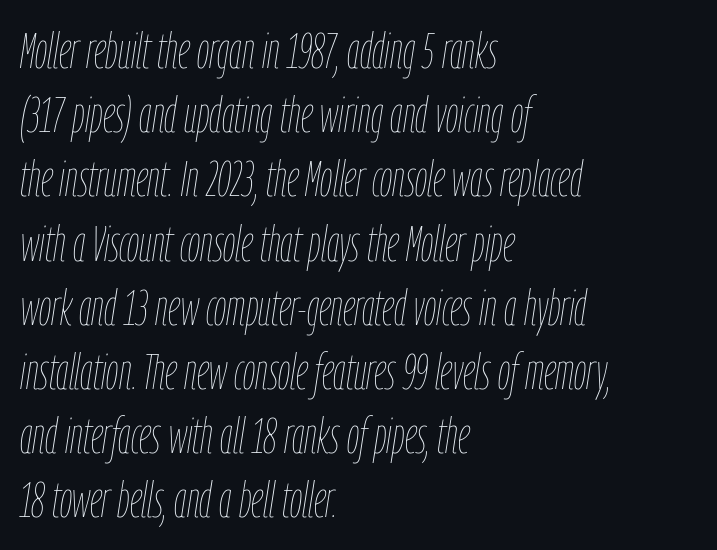
The passage shown is typed in a proportional face where columns would drift. Which margin do the lines hug? The left one — the right edge is uneven. The baseline area is clear. This sample uses plain, unmodified letter spacing.
